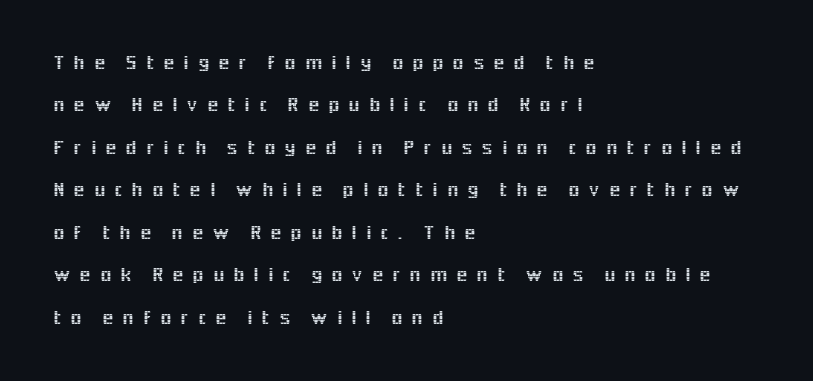
In terms of leading, this rendering errs on the spacious side. Tracking here is generous; glyphs stand well apart from one another. No word sits above an underline. The compositor pushed each line to the left boundary.
